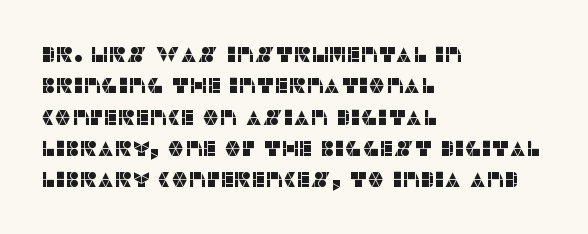
The compositor pushed each line to the left boundary. The designer left line spacing at the default. The rendering keeps characters at their native spacing. No italicization has been applied; the sample stays upright. Clear beneath every line of the passage.
